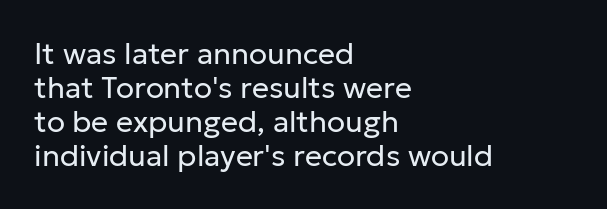
The image shows 30 px regular-weight sans-serif type, upright; set left-aligned, tight line spacing (1.13x), normal letter spacing, not underlined; low stroke contrast and a medium x-height.
